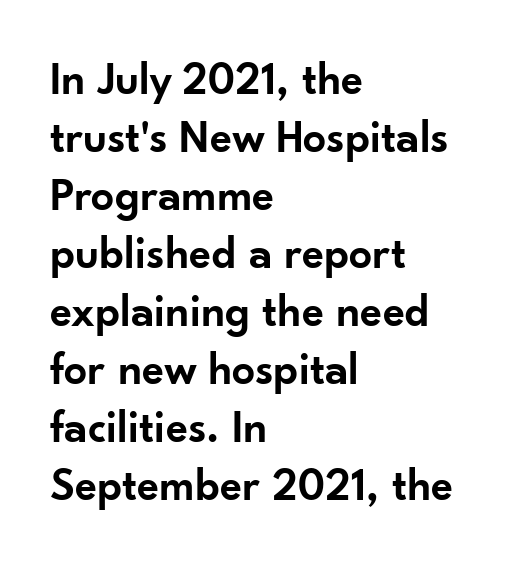
The image shows 46 px semibold sans-serif type, upright; set left-aligned, normal line spacing (1.26x), normal letter spacing, not underlined; low stroke contrast and a small x-height.
